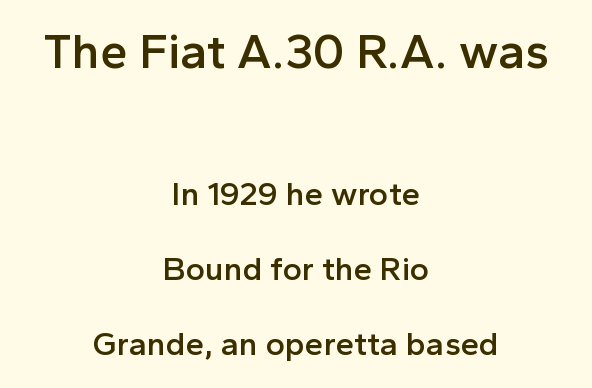
{"serif": "no", "italic": "no", "bold": "semi", "weight": "semibold", "width": "normal", "x_height": "medium", "monospaced": "no", "underline": "no", "align": "center", "line_spacing": "loose", "line_spacing_ratio": 2.28, "letter_spacing": "normal", "letter_spacing_em": 0.0, "larger_block": "first", "size_ratio": 1.48, "glyph_px": 49}
